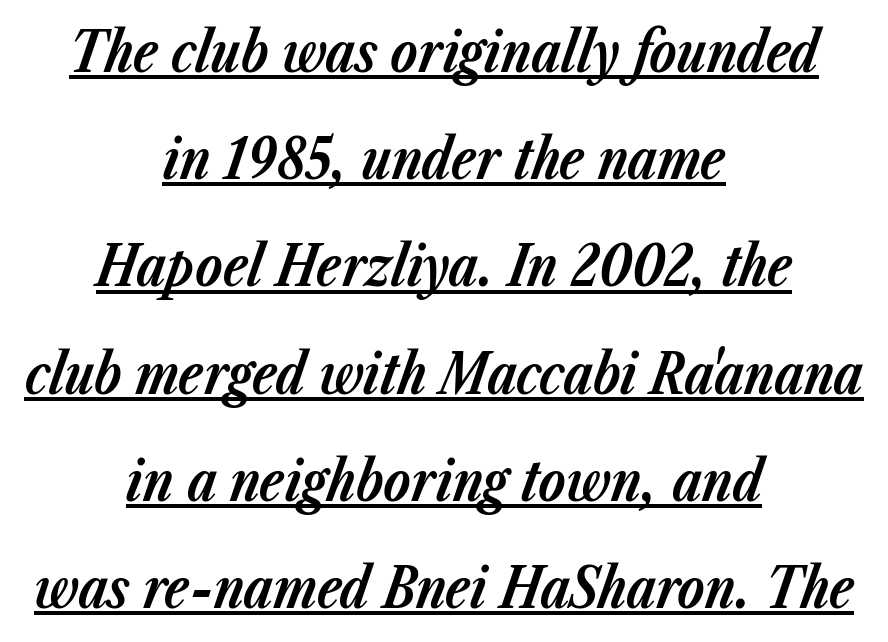
The image shows 55 px bold type, italic (leaning right); set centered, loose line spacing (1.95x), normal letter spacing, underlined; low stroke contrast and a medium x-height.
